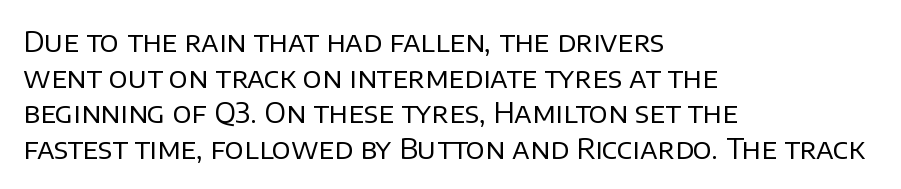
Where is the straight margin? On the left. The type family on display is of the sans-serif kind. Words appear dense and cohesive because spacing is normal. The space directly below the letters is spotless. Is this a heavy cut? Hardly; it is regular or lighter. Every stem runs plumb, perpendicular to the baseline.
